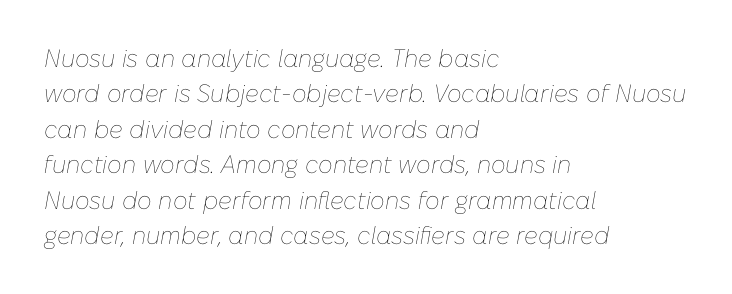
Q: Is the text bold? A: No.
Q: Is the text italic (slanted)? A: Yes, it leans right by about 10 degrees.
Q: Is the text underlined? A: No.
Q: How is the paragraph aligned? A: Left-aligned.
Q: Is the spacing between letters normal or unusually wide? A: Normal.
Q: Is the spacing between lines tight, normal or loose? A: Normal.
